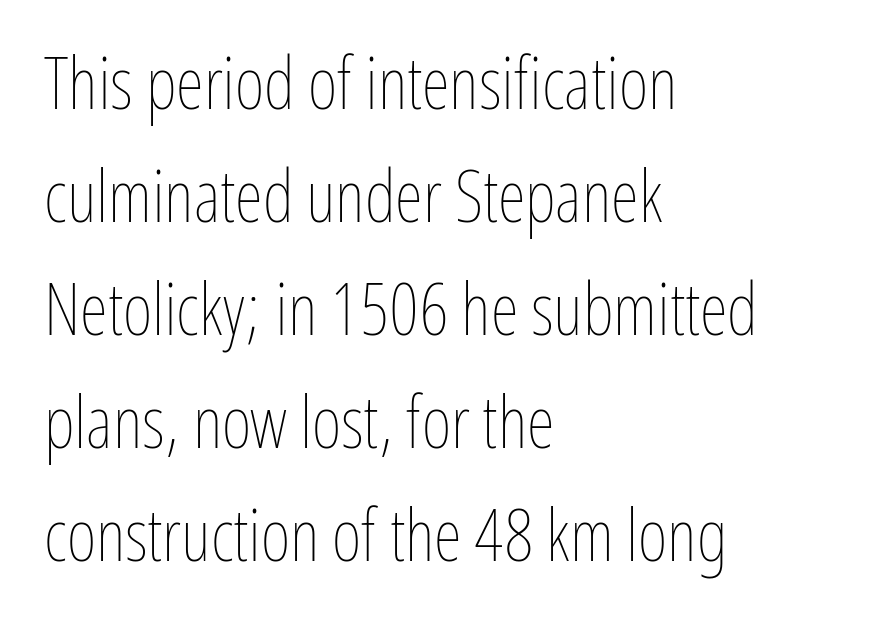
The image shows 72 px thin, condensed type, upright; set left-aligned, normal line spacing (1.57x), normal letter spacing, not underlined; low stroke contrast and a medium x-height.
